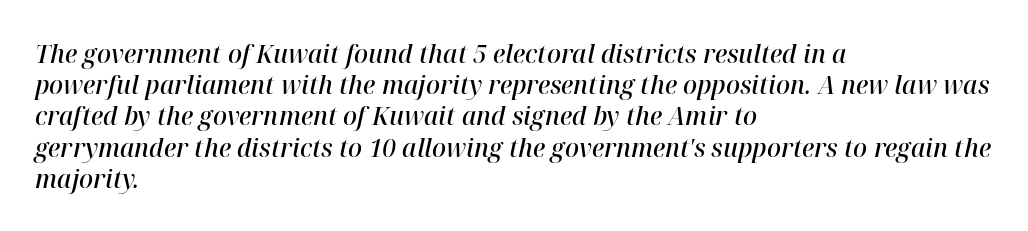
The image shows 26 px text type, italic (leaning right); set left-aligned, line spacing 1.2x, normal letter spacing, not underlined.
